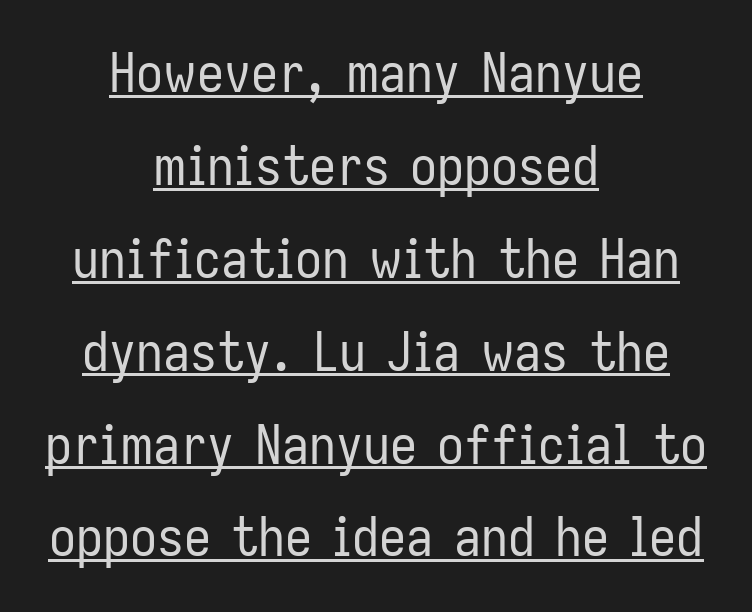
What kind of face is this? One without serifs — a sans. Each line of the rendering has a horizontal stroke beneath the glyphs. Italic? Not at all — the glyphs are vertical. The rendering uses natural spacing where letterforms have individual widths. This rendering leaves character spacing at its baseline value.
